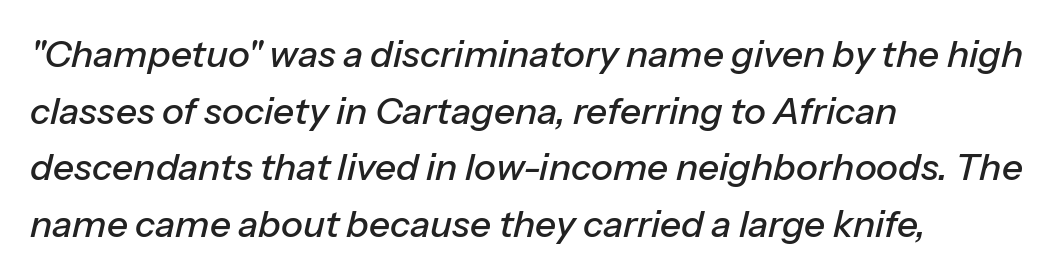
The image shows 37 px text type, italic (leaning right); set left-aligned, normal line spacing (1.53x), normal letter spacing, not underlined; low stroke contrast and a medium x-height.
